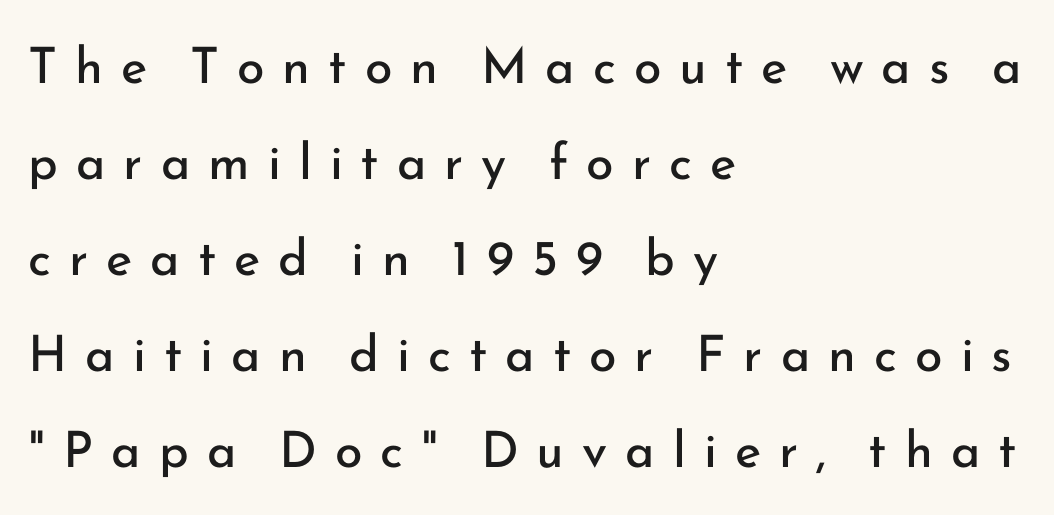
{"serif": "no", "italic": "no", "bold": "no", "weight": "regular", "width": "normal", "stroke_contrast": "low", "x_height": "small", "monospaced": "no", "underline": "no", "align": "left", "line_spacing": "loose", "line_spacing_ratio": 1.92, "letter_spacing": "wide", "letter_spacing_em": 0.36, "glyph_px": 50}
